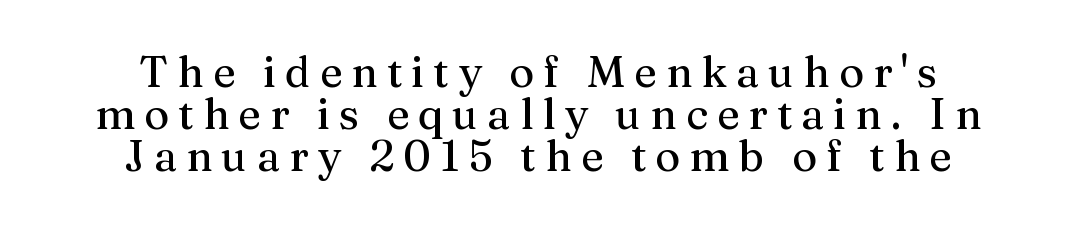
Q: Is the text italic (slanted)? A: No, it is upright.
Q: Is the typeface a serif or a sans-serif typeface? A: Serif.
Q: Is the text underlined? A: No.
Q: How is the paragraph aligned? A: Centered.
Q: Is the spacing between letters normal or unusually wide? A: Unusually wide.
Q: Is the spacing between lines tight, normal or loose? A: Tight.
Q: Width (condensed, normal, or wide)? A: Normal.
Q: Stroke contrast? A: Medium.
Q: x-height? A: Medium.
Q: Monospaced? A: No.
